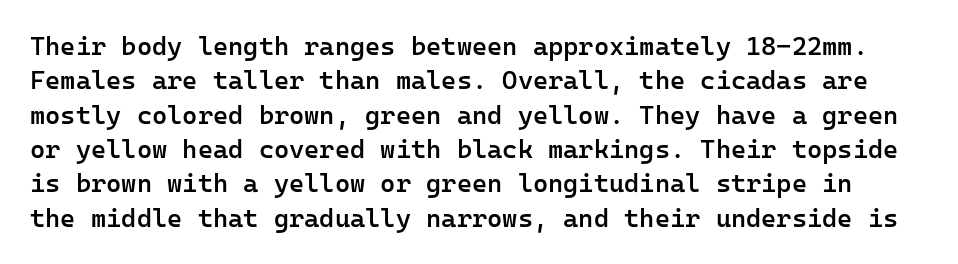
Q: Is the text bold? A: Semi-bold.
Q: Is the text italic (slanted)? A: No, it is upright.
Q: Is the text underlined? A: No.
Q: Is the spacing between letters normal or unusually wide? A: Normal.
Q: Is the spacing between lines tight, normal or loose? A: Normal.
